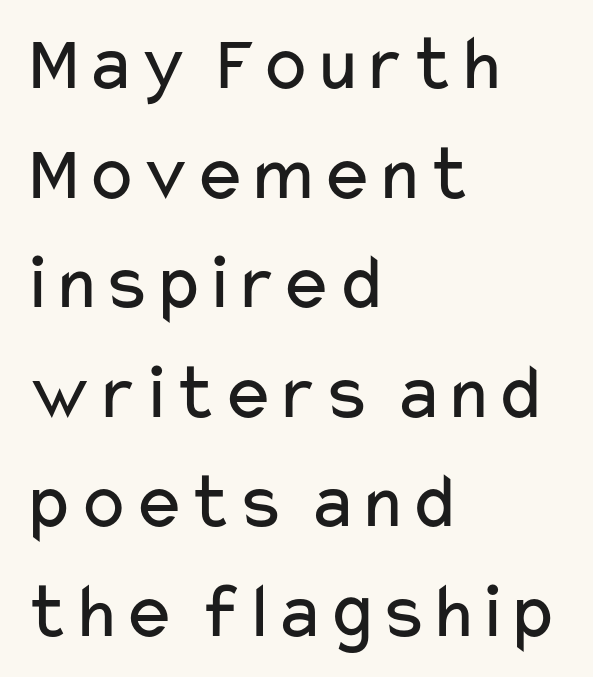
The image shows 80 px regular-weight, wide sans-serif type, upright; set left-aligned, normal line spacing (1.37x), normal letter spacing, not underlined; low stroke contrast and a medium x-height.
